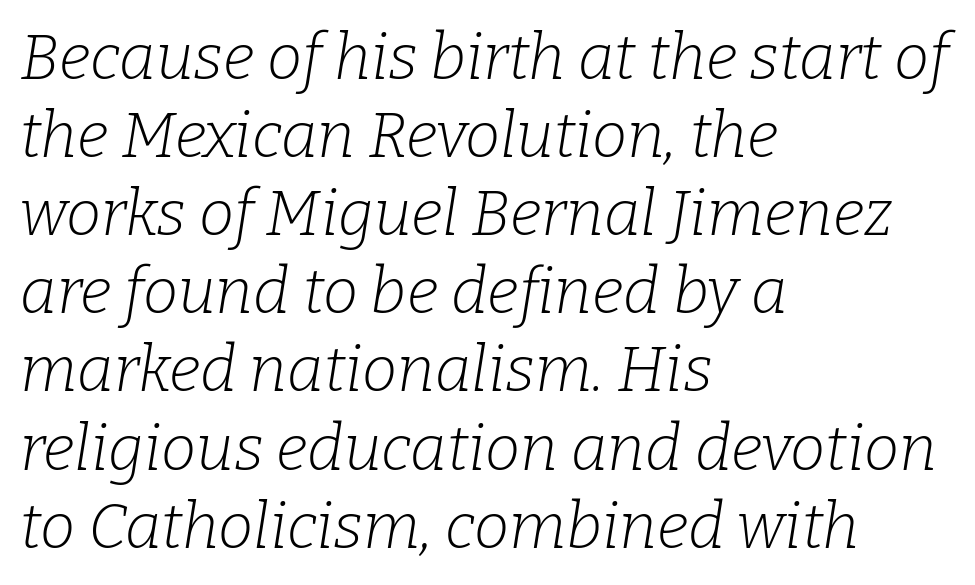
{"serif": "yes", "italic": "yes", "lean": "right", "slant_degrees": 9, "bold": "no", "weight": "light", "width": "normal", "stroke_contrast": "low", "x_height": "medium", "monospaced": "no", "underline": "no", "align": "left", "line_spacing_ratio": 1.24, "letter_spacing": "normal", "letter_spacing_em": 0.0, "glyph_px": 63}
